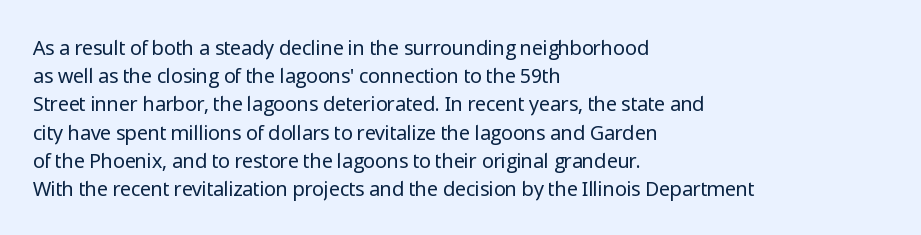
Nobody drew a line under any word here. When letters stand straight like this, we call the style roman or upright. The lines sit at an ordinary, default distance from one another. Summary of weight: not heavy and not bold.
